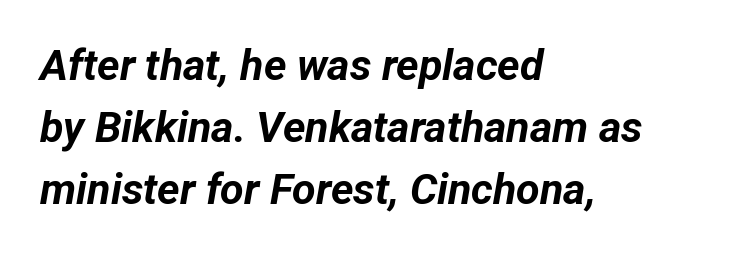
Each word holds together tightly as a unit, with standard inter-letter gaps. The passage shown is emphatically bold. Left-aligned paragraph, ragged on the right. Leading matches the norm, producing a regular column.
